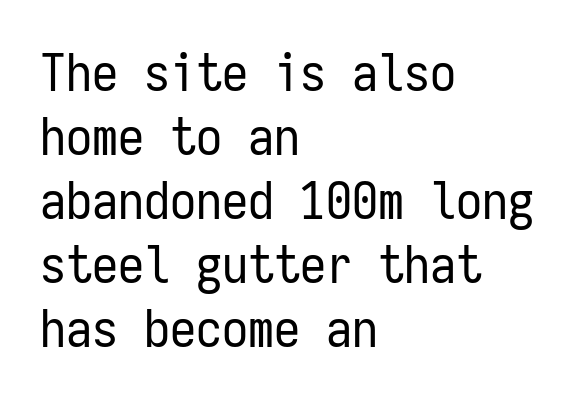
Q: Is the text bold? A: No.
Q: Is the text italic (slanted)? A: No, it is upright.
Q: Is the typeface a serif or a sans-serif typeface? A: Sans-serif.
Q: Is the text underlined? A: No.
Q: How is the paragraph aligned? A: Left-aligned.
Q: Is the spacing between letters normal or unusually wide? A: Normal.
Q: Width (condensed, normal, or wide)? A: Condensed.
Q: Stroke contrast? A: Low.
Q: x-height? A: Medium.
Q: Monospaced? A: Yes.
